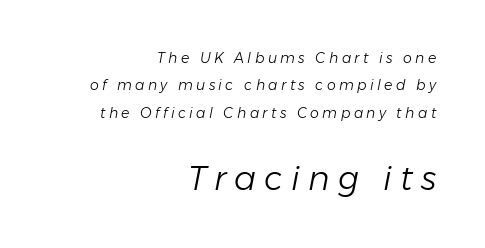
The image shows 33 px light type, italic (leaning right); set right-aligned, loose line spacing (1.96x), unusually wide letter spacing (+0.24 em), not underlined; the second (bottom) block is 2.36x larger; low stroke contrast and a medium x-height.
